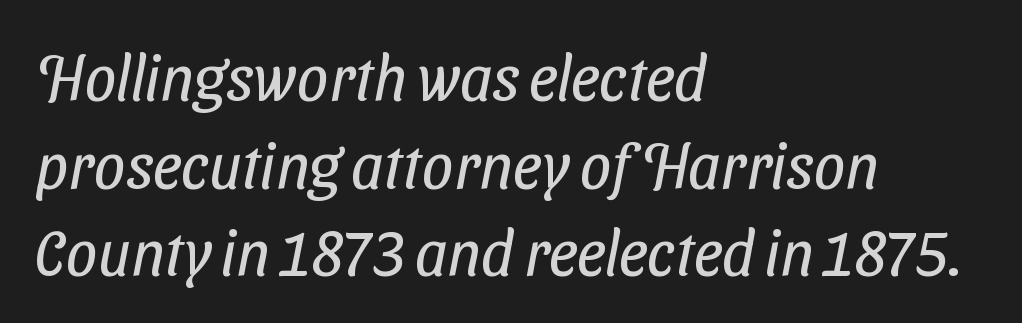
The image shows 63 px regular-weight, condensed sans-serif type; set left-aligned, normal line spacing (1.39x), normal letter spacing, not underlined; low stroke contrast and a medium x-height.
